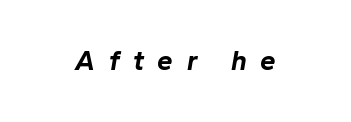
Quick note: underline off. In terms of weight, the rendering is a true, heavy bold. The letters advance in unequal steps, a hallmark of proportional type. Caption: expanded tracking, letters set apart. Italic? Definitely — the glyphs are oblique.
